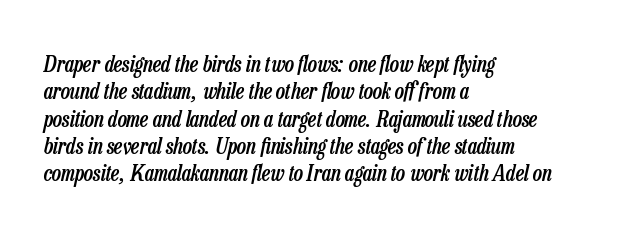
The image shows 22 px text type, italic (leaning right); set left-aligned, line spacing 1.24x, normal letter spacing, not underlined.
